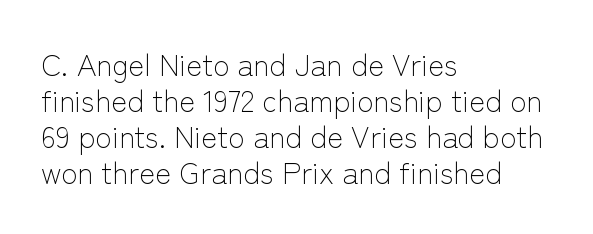
{"serif": "no", "italic": "no", "bold": "no", "weight": "light", "width": "normal", "stroke_contrast": "low", "x_height": "medium", "monospaced": "no", "underline": "no", "align": "left", "line_spacing_ratio": 1.2, "letter_spacing": "normal", "letter_spacing_em": 0.0, "glyph_px": 30}
